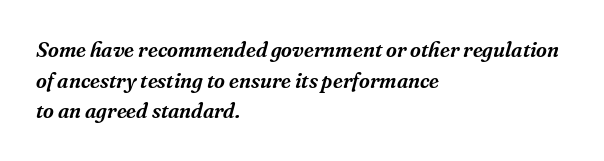
{"italic": "yes", "lean": "right", "slant_degrees": 16, "underline": "no", "align": "left", "line_spacing": "normal", "line_spacing_ratio": 1.46, "letter_spacing": "normal", "letter_spacing_em": 0.0, "glyph_px": 21}
